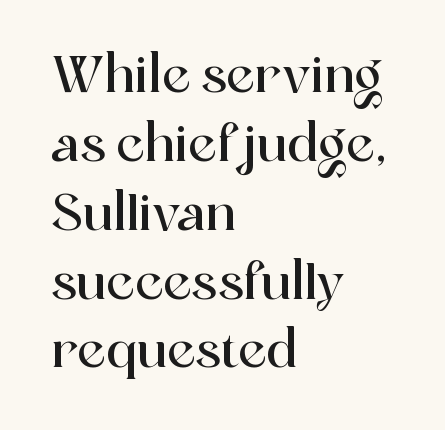
{"serif": "yes", "italic": "no", "width": "normal", "x_height": "medium", "monospaced": "no", "underline": "no", "align": "left", "line_spacing": "normal", "line_spacing_ratio": 1.35, "letter_spacing": "normal", "letter_spacing_em": 0.0, "glyph_px": 51}
